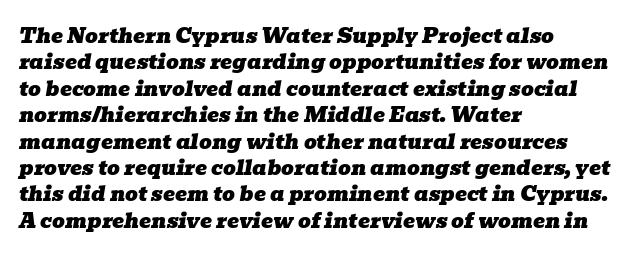
{"italic": "yes", "lean": "right", "slant_degrees": 10, "underline": "no", "align": "left", "line_spacing": "normal", "line_spacing_ratio": 1.32, "letter_spacing": "normal", "letter_spacing_em": 0.0, "glyph_px": 20}
